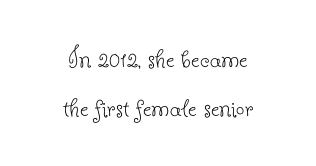
{"serif": "yes", "italic": "no", "bold": "no", "weight": "thin", "width": "normal", "stroke_contrast": "low", "x_height": "small", "monospaced": "no", "underline": "no", "align": "center", "line_spacing": "normal", "line_spacing_ratio": 1.64, "letter_spacing": "normal", "letter_spacing_em": 0.0, "glyph_px": 30}
